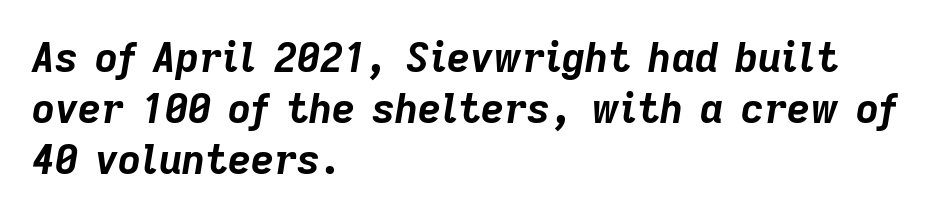
Q: Is the text bold? A: Yes.
Q: Is the text italic (slanted)? A: Yes, it leans right by about 9 degrees.
Q: Is the text underlined? A: No.
Q: How is the paragraph aligned? A: Left-aligned.
Q: Is the spacing between letters normal or unusually wide? A: Normal.
Q: Is the spacing between lines tight, normal or loose? A: Normal.
Q: Width (condensed, normal, or wide)? A: Normal.
Q: Stroke contrast? A: Low.
Q: x-height? A: Medium.
Q: Monospaced? A: No.
